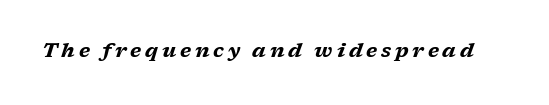
The image shows 20 px bold type, italic (leaning right); set not underlined.
